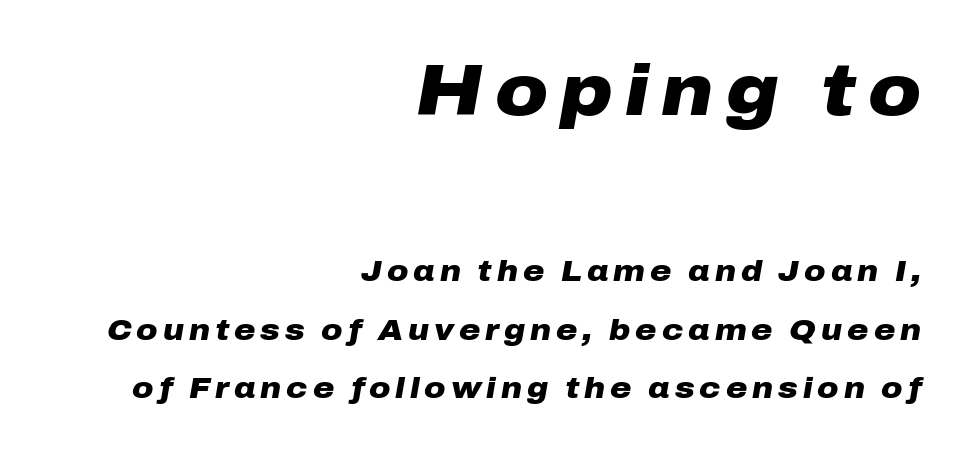
Horizontal alignment here is rightward, an uncommon choice for prose. Vertical spacing — loose. I'd describe the lettering as bold — thick and assertive. Of the two passages, the one on top uses the larger point size. Is this a fixed-width face? No — the glyphs have proportional, varying widths. Each row of text sits above clean, open space.
